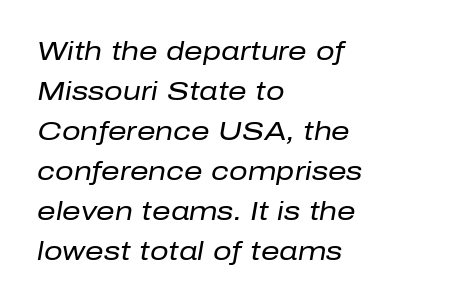
The image shows 26 px text type, italic (leaning right); set left-aligned, normal line spacing (1.54x), normal letter spacing, not underlined.
